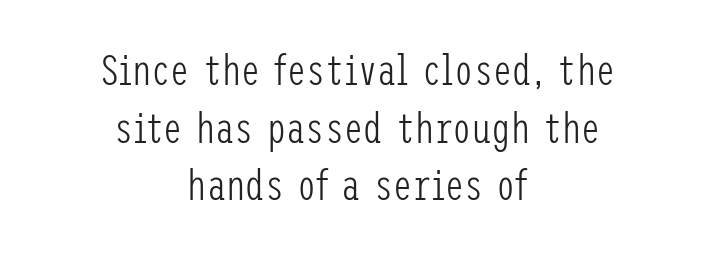
Stems here are at most as thick as an everyday book face. Does the type have serifs? No, each stem ends abruptly. Is the letter spacing exaggerated? No — it looks like the ordinary default. The vertical gap from one line to the next is medium. Glance below the letters and you will spot only blank space.
